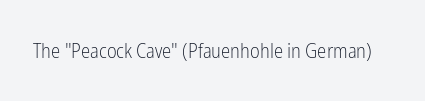
The passage shown is not underscored anywhere. The font's upright variant was chosen for this text. Stems here are at most as thick as an everyday book face. Observe the ordinary spacing: letters are neighbours, not strangers.
